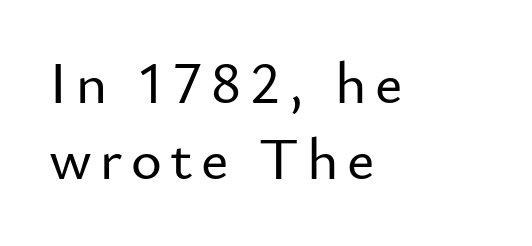
Q: Is the text italic (slanted)? A: No, it is upright.
Q: Is the typeface a serif or a sans-serif typeface? A: Sans-serif.
Q: Is the text underlined? A: No.
Q: How is the paragraph aligned? A: Left-aligned.
Q: Is the spacing between lines tight, normal or loose? A: Normal.
Q: Width (condensed, normal, or wide)? A: Normal.
Q: Stroke contrast? A: Low.
Q: x-height? A: Small.
Q: Monospaced? A: No.
